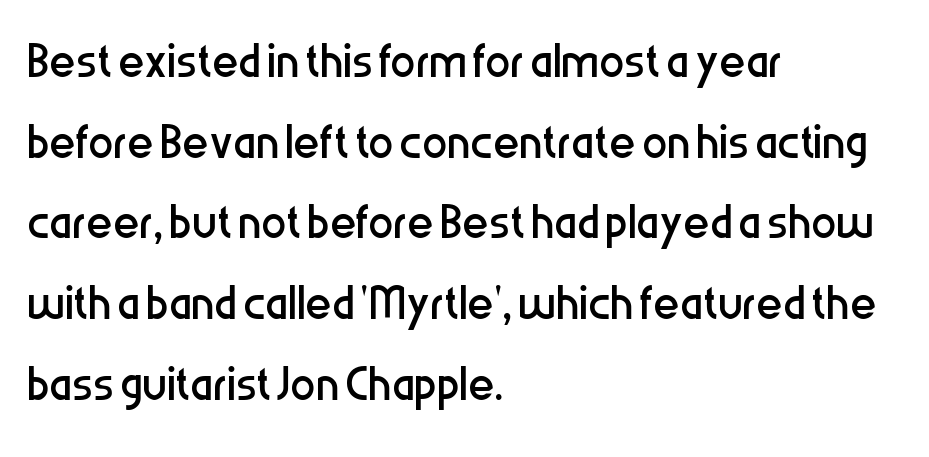
Q: Is the text bold? A: No.
Q: Is the text italic (slanted)? A: No, it is upright.
Q: Is the typeface a serif or a sans-serif typeface? A: Sans-serif.
Q: Is the text underlined? A: No.
Q: How is the paragraph aligned? A: Left-aligned.
Q: Is the spacing between letters normal or unusually wide? A: Normal.
Q: Is the spacing between lines tight, normal or loose? A: Normal.
Q: Width (condensed, normal, or wide)? A: Condensed.
Q: Stroke contrast? A: Low.
Q: x-height? A: Medium.
Q: Monospaced? A: No.
